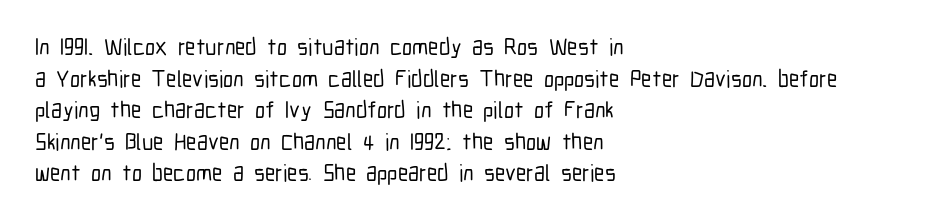
The letterforms sit shoulder to shoulder at normal distance. The paragraph has a hard left edge and a soft right edge. A clean baseline with only descenders dipping below it. No italicization has been applied; the sample stays upright.
